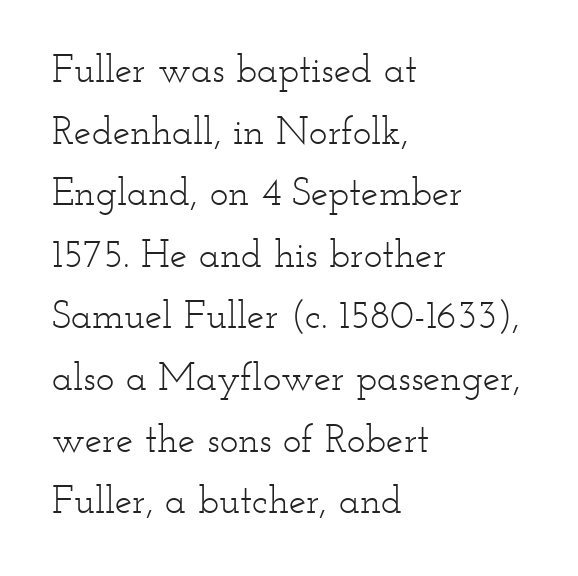
{"serif": "yes", "italic": "no", "bold": "no", "weight": "light", "width": "wide", "stroke_contrast": "low", "x_height": "small", "monospaced": "no", "underline": "no", "align": "left", "line_spacing": "normal", "line_spacing_ratio": 1.58, "letter_spacing": "normal", "letter_spacing_em": 0.0, "glyph_px": 39}
